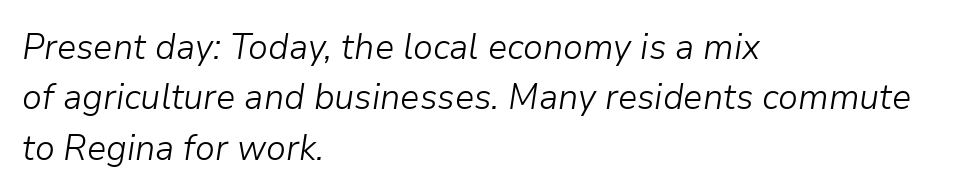
{"italic": "yes", "lean": "right", "slant_degrees": 9, "bold": "no", "weight": "light", "width": "normal", "stroke_contrast": "low", "x_height": "medium", "monospaced": "no", "underline": "no", "align": "left", "line_spacing": "normal", "line_spacing_ratio": 1.4, "letter_spacing": "normal", "letter_spacing_em": 0.0, "glyph_px": 36}
